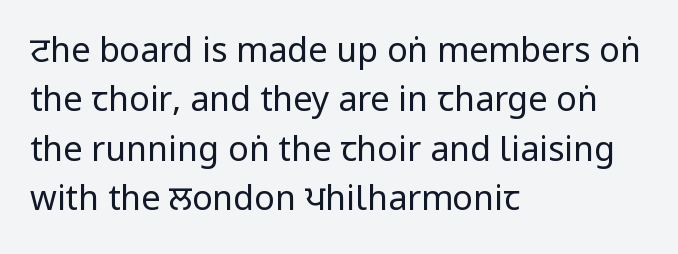
{"serif": "no", "italic": "no", "bold": "no", "weight": "regular", "width": "condensed", "stroke_contrast": "low", "underline": "no", "align": "left", "line_spacing": "normal", "line_spacing_ratio": 1.45, "letter_spacing": "normal", "letter_spacing_em": 0.0, "glyph_px": 34}
